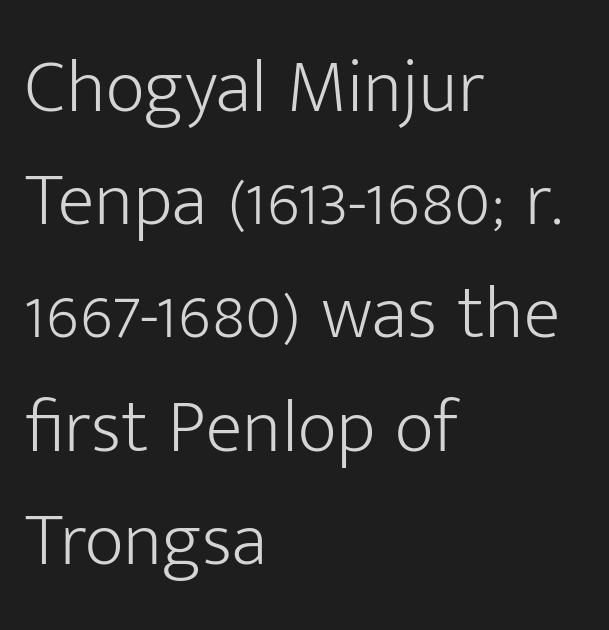
The rendering uses natural spacing where letterforms have individual widths. The setting favours the left margin, as ordinary paragraphs usually do. Quick note: underline off. It's the straight-up-and-down kind of type. Tracking here is standard; glyphs follow each other at the usual distance.
